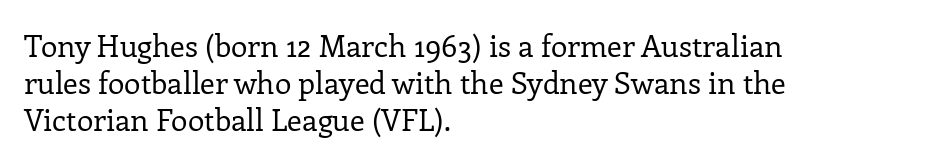
The image shows 30 px regular-weight serif type, upright; set left-aligned, line spacing 1.23x, normal letter spacing, not underlined; low stroke contrast and a medium x-height.
